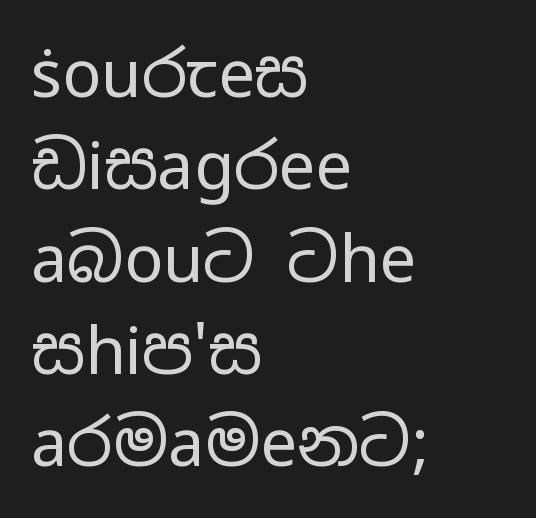
Q: Is the text bold? A: No.
Q: Is the text italic (slanted)? A: No, it is upright.
Q: Is the typeface a serif or a sans-serif typeface? A: Sans-serif.
Q: Is the text underlined? A: No.
Q: How is the paragraph aligned? A: Left-aligned.
Q: Is the spacing between letters normal or unusually wide? A: Normal.
Q: Is the spacing between lines tight, normal or loose? A: Normal.
Q: Width (condensed, normal, or wide)? A: Wide.
Q: Stroke contrast? A: Low.
Q: x-height? A: Medium.
Q: Monospaced? A: No.
